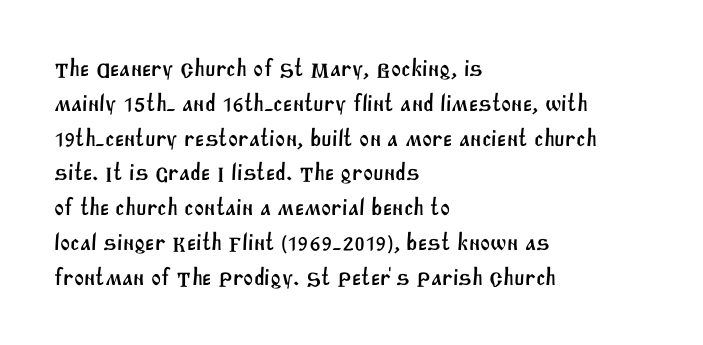
Line starts are locked; line ends wander. Does the leading feel generous? No, just average. Only glyphs here, with clear space below each row. This rendering leaves character spacing at its baseline value.
